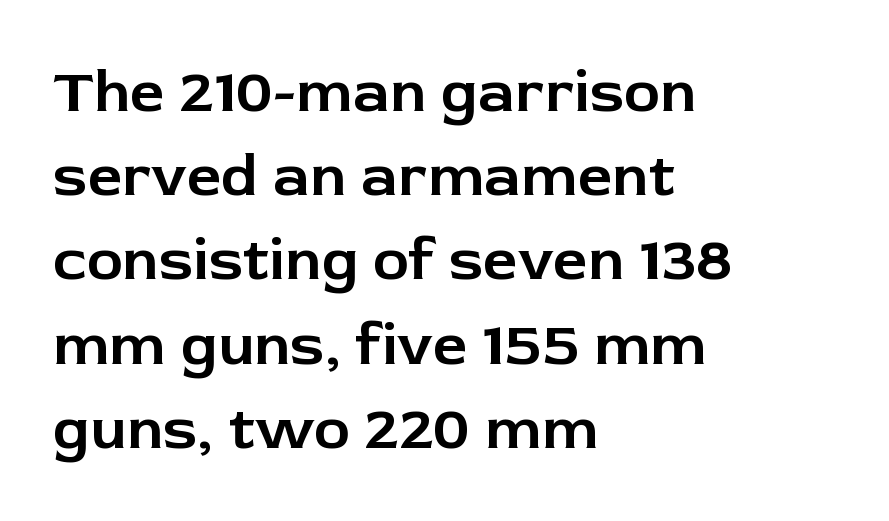
The line texture is even and compact thanks to regular tracking. The area under the type is left untouched. Do the letters lean? They stand straight. Does the leading feel generous? No, just average. Here the designer chose a conventional face with non-uniform glyph widths. The text was rendered using a sans face with plain stroke endings.
